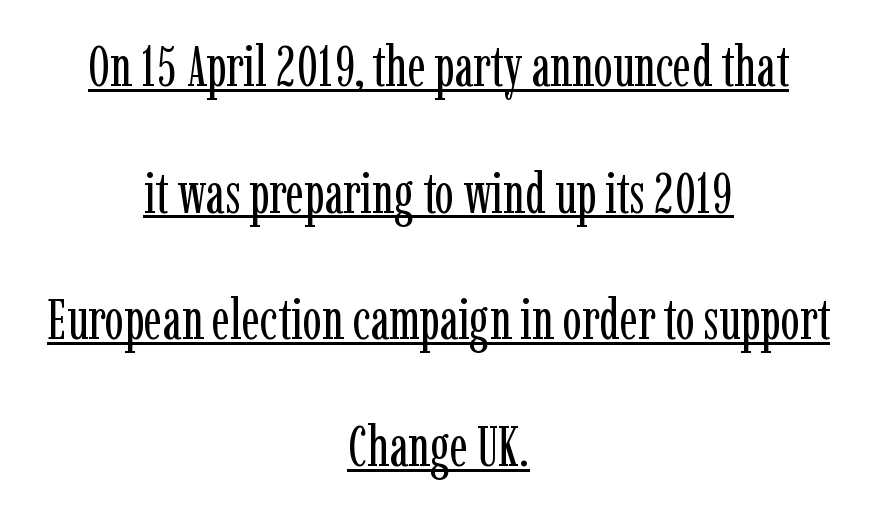
Each new line begins a long way beneath the previous one. This sample has the flowing, uneven cadence of proportional lettering. Both edges are ragged and mirror each other, which tells us the setting is centered. Small tapered or slab feet sit at the stroke ends, so this counts as serif.
